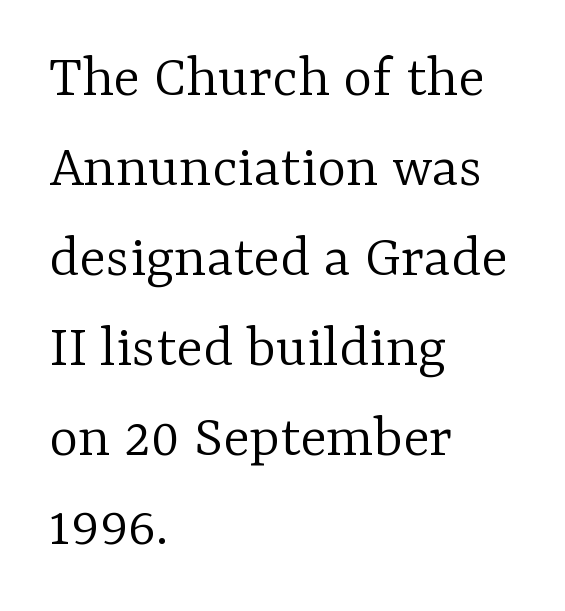
{"serif": "yes", "italic": "no", "bold": "no", "weight": "light", "width": "normal", "stroke_contrast": "low", "x_height": "medium", "monospaced": "no", "underline": "no", "align": "left", "line_spacing": "normal", "line_spacing_ratio": 1.45, "letter_spacing": "normal", "letter_spacing_em": 0.0, "glyph_px": 62}
